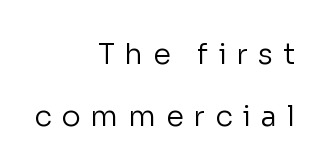
Q: Is the text bold? A: No.
Q: Is the text italic (slanted)? A: No, it is upright.
Q: Is the typeface a serif or a sans-serif typeface? A: Sans-serif.
Q: Is the text underlined? A: No.
Q: How is the paragraph aligned? A: Right-aligned.
Q: Is the spacing between letters normal or unusually wide? A: Unusually wide.
Q: Is the spacing between lines tight, normal or loose? A: Loose.
Q: Width (condensed, normal, or wide)? A: Normal.
Q: Stroke contrast? A: Low.
Q: x-height? A: Medium.
Q: Monospaced? A: No.
